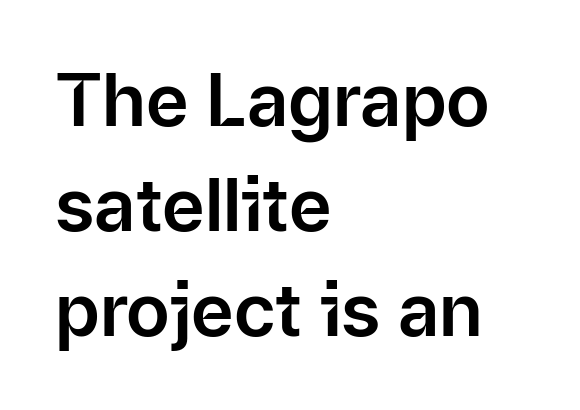
The image shows 73 px sans-serif type, upright; set left-aligned, normal line spacing (1.44x), normal letter spacing, not underlined; low stroke contrast and a medium x-height.
